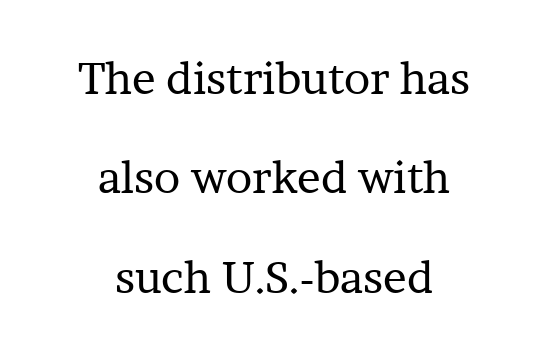
In terms of leading, this rendering errs on the spacious side. Nobody touched the tracking dial on this one. Every row of glyphs is offset so its center matches the block's center. The string is rendered with underlining switched off. Look at the bottom of the vertical strokes: they flare into serifs here. Tall strokes in this sample are plumb rather than angled.
